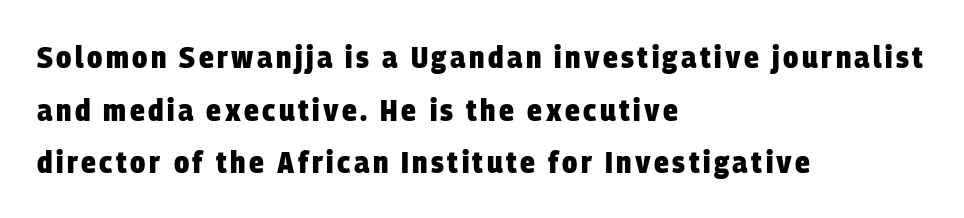
Q: Is the text bold? A: Yes.
Q: Is the typeface a serif or a sans-serif typeface? A: Sans-serif.
Q: Is the text underlined? A: No.
Q: How is the paragraph aligned? A: Left-aligned.
Q: Is the spacing between lines tight, normal or loose? A: Normal.
Q: Width (condensed, normal, or wide)? A: Condensed.
Q: Stroke contrast? A: Low.
Q: x-height? A: Large.
Q: Monospaced? A: No.
